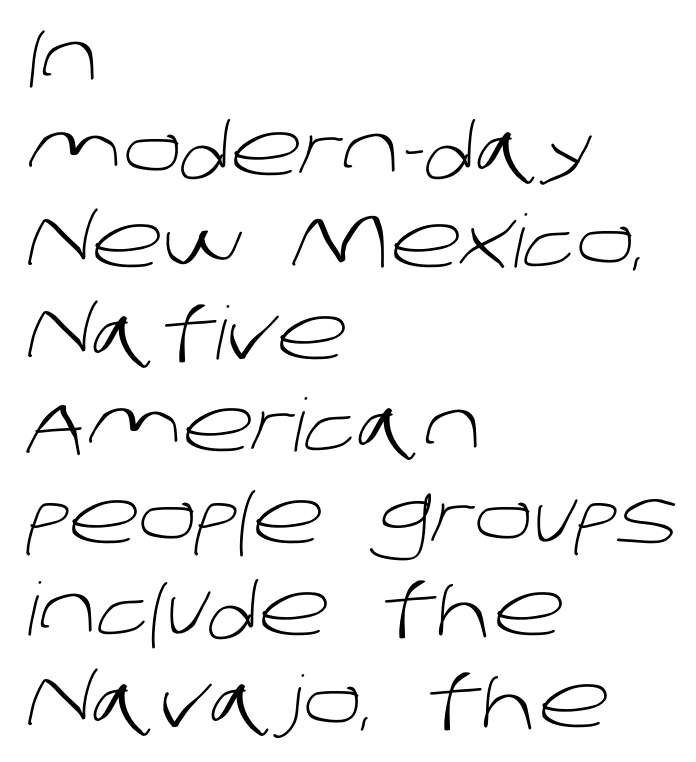
The image shows 73 px light sans-serif type; set left-aligned, normal line spacing (1.26x), normal letter spacing, not underlined; low stroke contrast and a large x-height.
